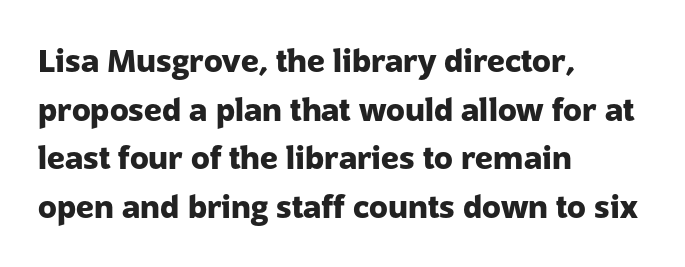
The image shows 31 px heavy sans-serif type, upright; set left-aligned, normal line spacing (1.57x), normal letter spacing, not underlined; low stroke contrast and a medium x-height.
